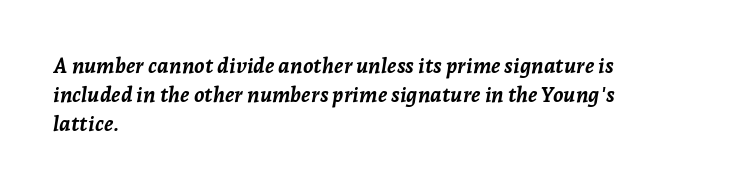
{"italic": "yes", "lean": "right", "slant_degrees": 7, "bold": "yes", "underline": "no", "align": "left", "line_spacing": "normal", "line_spacing_ratio": 1.38, "letter_spacing": "normal", "letter_spacing_em": 0.0, "glyph_px": 21}
